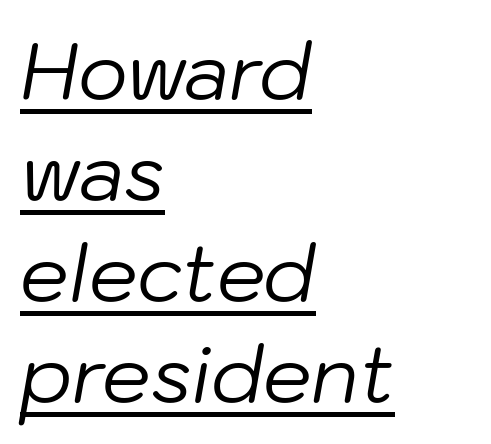
Q: Is the text bold? A: No.
Q: Is the text italic (slanted)? A: Yes, it leans right by about 10 degrees.
Q: Is the text underlined? A: Yes.
Q: How is the paragraph aligned? A: Left-aligned.
Q: Is the spacing between letters normal or unusually wide? A: Normal.
Q: Is the spacing between lines tight, normal or loose? A: Normal.
Q: Width (condensed, normal, or wide)? A: Normal.
Q: Stroke contrast? A: Low.
Q: x-height? A: Medium.
Q: Monospaced? A: No.
